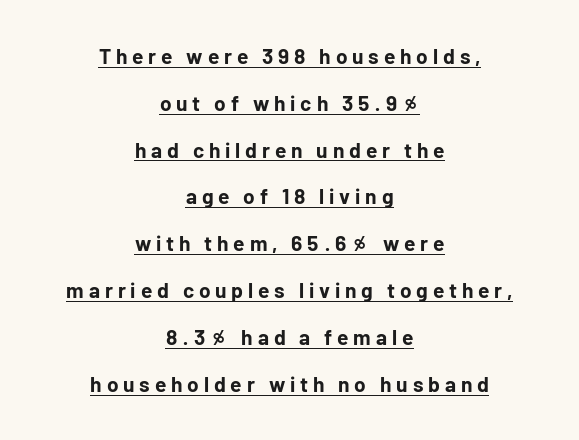
The lettering holds an erect, upright posture throughout. Heft: maximum for text — a bold. The passage shown has open, widely tracked lettering throughout. The passage is arranged like a title page — every line centered. Interline gaps are noticeably wide in this sample. Does a line run under the words? Yes, clearly.
